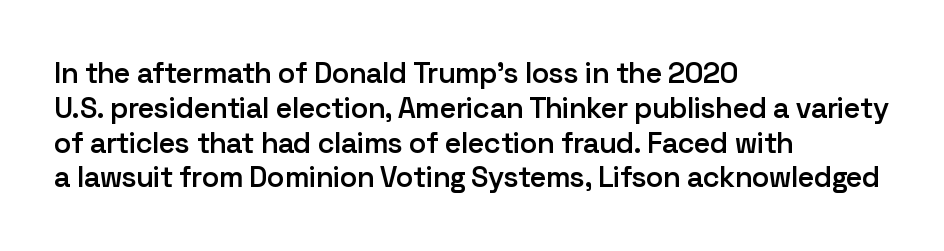
All the whitespace from short lines collects on the right. Grotesque or geometric, the face here clearly has no serifs. Posture: straight, roman, zero tilt. Bare-footed words on every line. No extra tracking has been applied to these lines. The face used here is proportionally spaced, like ordinary book or web type.
